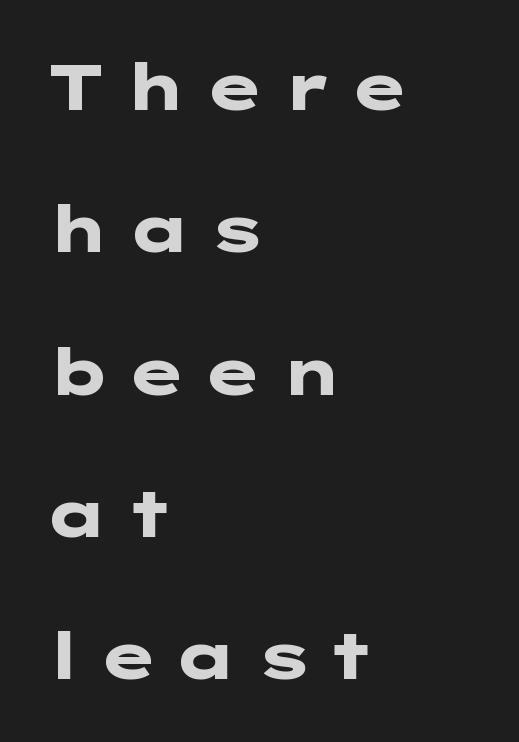
{"serif": "no", "italic": "no", "bold": "yes", "weight": "heavy", "width": "wide", "stroke_contrast": "low", "x_height": "medium", "underline": "no", "align": "left", "line_spacing": "loose", "line_spacing_ratio": 2.19, "letter_spacing": "wide", "letter_spacing_em": 0.23, "glyph_px": 65}
